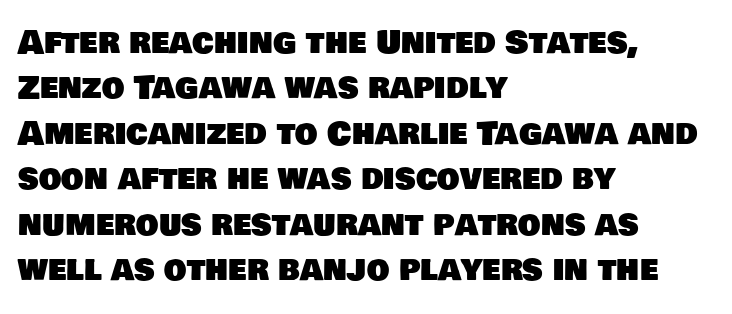
Q: Is the typeface a serif or a sans-serif typeface? A: Sans-serif.
Q: Is the text underlined? A: No.
Q: How is the paragraph aligned? A: Left-aligned.
Q: Is the spacing between letters normal or unusually wide? A: Normal.
Q: Is the spacing between lines tight, normal or loose? A: Normal.
Q: Width (condensed, normal, or wide)? A: Normal.
Q: Stroke contrast? A: Low.
Q: x-height? A: Large.
Q: Monospaced? A: No.
